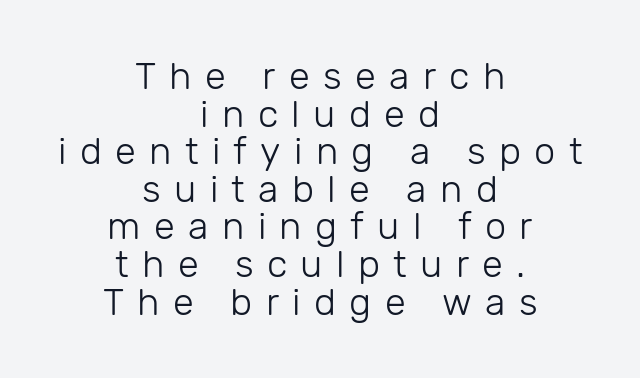
{"serif": "no", "italic": "no", "bold": "no", "weight": "light", "width": "normal", "stroke_contrast": "low", "x_height": "medium", "monospaced": "no", "underline": "no", "align": "center", "line_spacing": "tight", "line_spacing_ratio": 0.99, "letter_spacing": "wide", "letter_spacing_em": 0.35, "glyph_px": 38}
